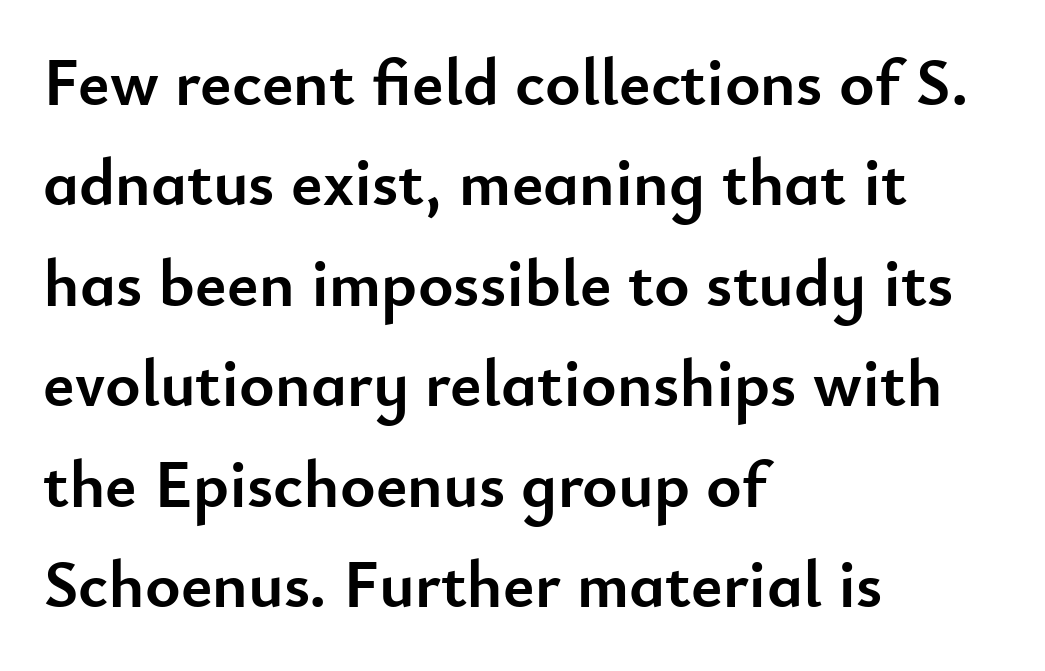
The image shows 67 px semibold sans-serif type, upright; set left-aligned, normal line spacing (1.5x), normal letter spacing, not underlined; low stroke contrast and a small x-height.
